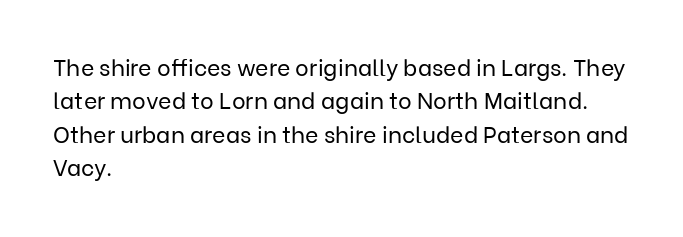
{"italic": "no", "bold": "no", "underline": "no", "align": "left", "line_spacing": "normal", "line_spacing_ratio": 1.45, "letter_spacing": "normal", "letter_spacing_em": 0.0, "glyph_px": 23}
